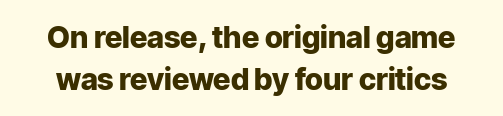
{"serif": "no", "italic": "no", "bold": "yes", "weight": "heavy", "width": "normal", "stroke_contrast": "low", "x_height": "medium", "monospaced": "no", "underline": "no", "line_spacing": "normal", "line_spacing_ratio": 1.4, "letter_spacing": "normal", "letter_spacing_em": 0.0, "glyph_px": 30}
